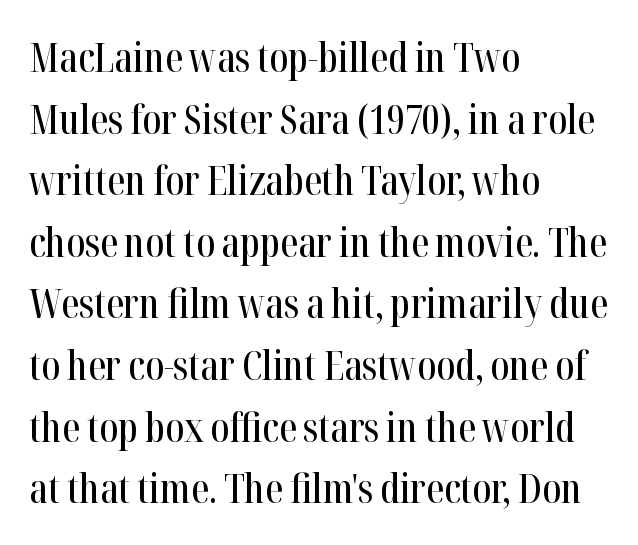
Q: Is the text italic (slanted)? A: No, it is upright.
Q: Is the typeface a serif or a sans-serif typeface? A: Serif.
Q: Is the text underlined? A: No.
Q: How is the paragraph aligned? A: Left-aligned.
Q: Is the spacing between letters normal or unusually wide? A: Normal.
Q: Is the spacing between lines tight, normal or loose? A: Normal.
Q: Width (condensed, normal, or wide)? A: Condensed.
Q: Stroke contrast? A: High.
Q: x-height? A: Medium.
Q: Monospaced? A: No.
